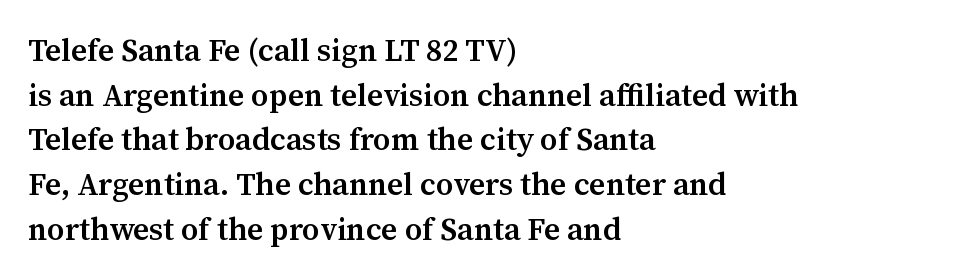
A typesetter would call this zero additional tracking. Each glyph is drawn with semibold strokes, heavier than normal yet not fully bold. The space between consecutive lines is moderate. The baseline area is clear. Reading down the block, your eye returns to a fixed left position each line. Character widths vary here, with narrow letters taking less room than wide ones.
